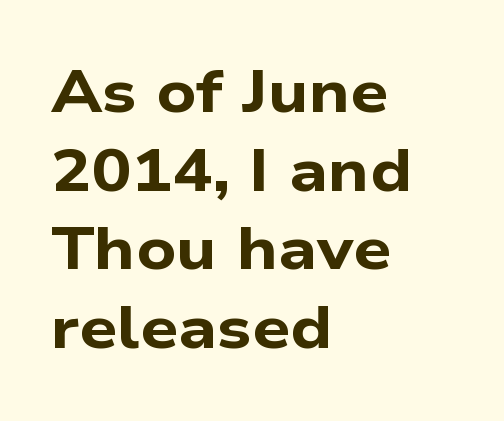
{"serif": "no", "bold": "yes", "weight": "bold", "width": "wide", "stroke_contrast": "low", "x_height": "medium", "monospaced": "no", "underline": "no", "align": "left", "line_spacing": "normal", "line_spacing_ratio": 1.31, "letter_spacing": "normal", "letter_spacing_em": 0.0, "glyph_px": 60}
